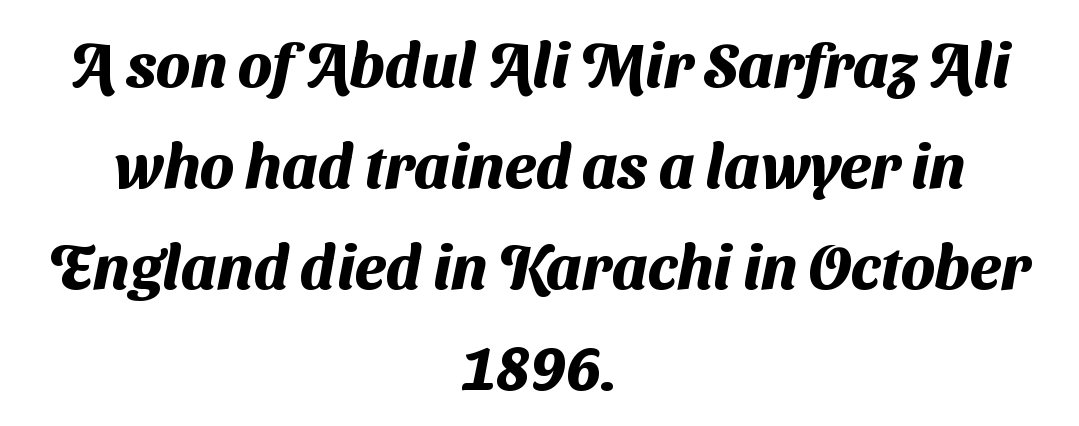
{"serif": "no", "bold": "yes", "weight": "heavy", "width": "normal", "stroke_contrast": "medium", "x_height": "medium", "monospaced": "no", "underline": "no", "align": "center", "line_spacing": "normal", "line_spacing_ratio": 1.63, "letter_spacing": "normal", "letter_spacing_em": 0.0, "glyph_px": 62}
